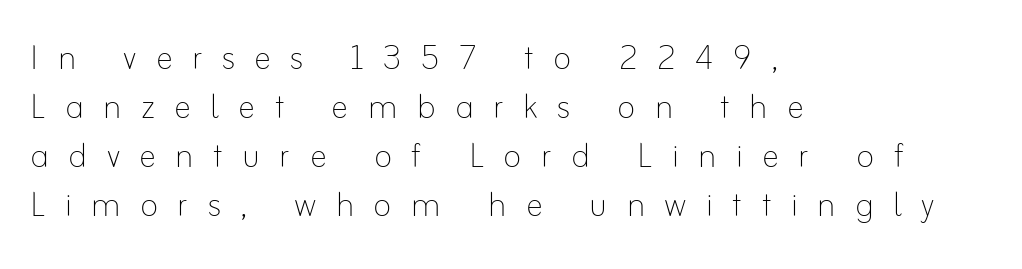
Each word looks stretched out because of the extra space between its letters. Ordinary non-slanted type is in use. The passage shown stacks its lines with hardly any gap. Notice how the passage keeps a crisp vertical edge on the left only.
